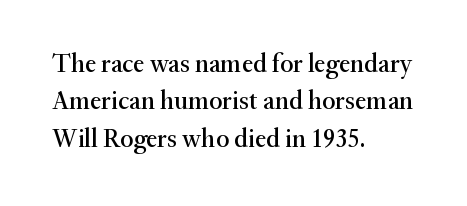
Q: Is the text italic (slanted)? A: No, it is upright.
Q: Is the text underlined? A: No.
Q: How is the paragraph aligned? A: Left-aligned.
Q: Is the spacing between letters normal or unusually wide? A: Normal.
Q: Is the spacing between lines tight, normal or loose? A: Normal.
